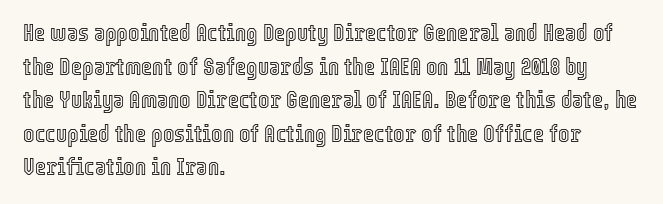
Leading matches the norm, producing a regular column. Every stem runs plumb, perpendicular to the baseline. Underline: absent. In CSS terms this would be text-align: left. Here the glyphs are tracked normally, forming tight word shapes.
